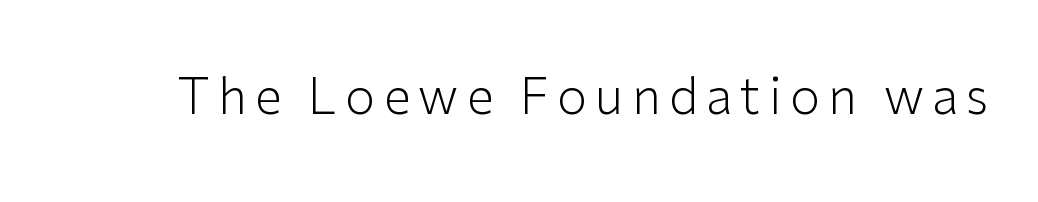
This is the regular roman posture of the typeface. This sample has the flowing, uneven cadence of proportional lettering. Letters rest on an invisible, unmarked baseline. The typeface chosen for these lines omits serifs. No extra ink here — the face is not bold.
